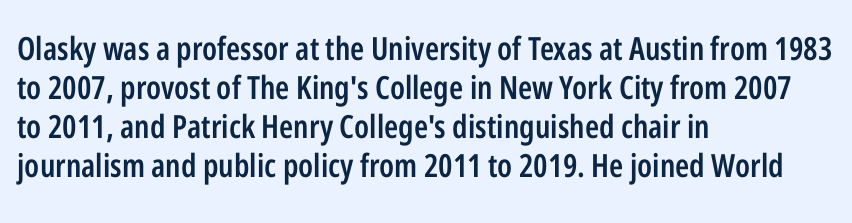
Q: Is the text bold? A: Semi-bold.
Q: Is the text italic (slanted)? A: No, it is upright.
Q: Is the typeface a serif or a sans-serif typeface? A: Sans-serif.
Q: Is the text underlined? A: No.
Q: How is the paragraph aligned? A: Left-aligned.
Q: Is the spacing between letters normal or unusually wide? A: Normal.
Q: Width (condensed, normal, or wide)? A: Condensed.
Q: Stroke contrast? A: Low.
Q: x-height? A: Medium.
Q: Monospaced? A: No.
